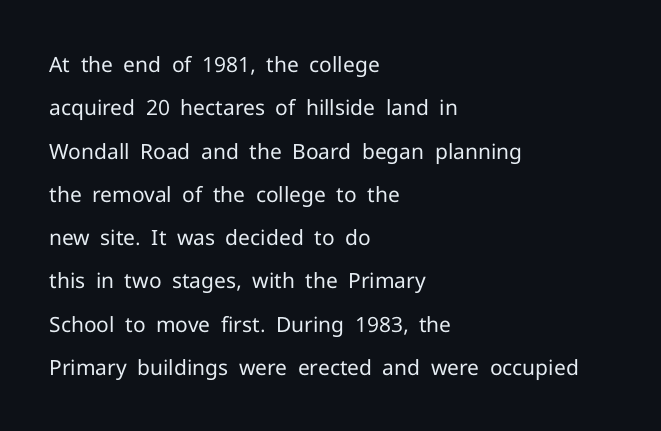
{"italic": "no", "bold": "no", "underline": "no", "align": "left", "line_spacing": "loose", "line_spacing_ratio": 2.06, "letter_spacing": "normal", "letter_spacing_em": 0.0, "glyph_px": 21}
